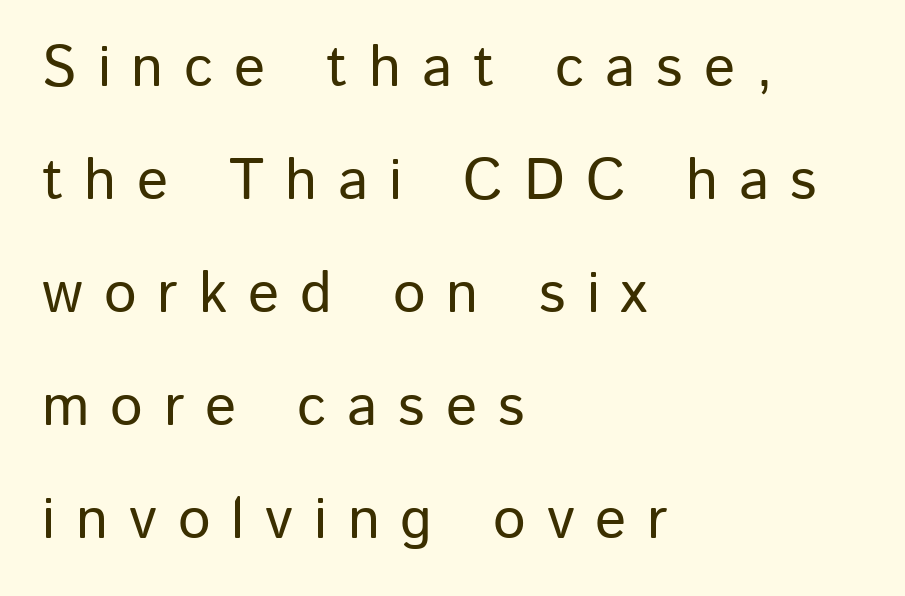
The face used here is proportionally spaced, like ordinary book or web type. The typeface chosen for these lines omits serifs. Regarding leading, the lines here are spaced well apart. The typography opts for an upright posture over an oblique one. Words float on clear page, feet unadorned. A student would call this left alignment; a typographer would say flush left, rag right.
